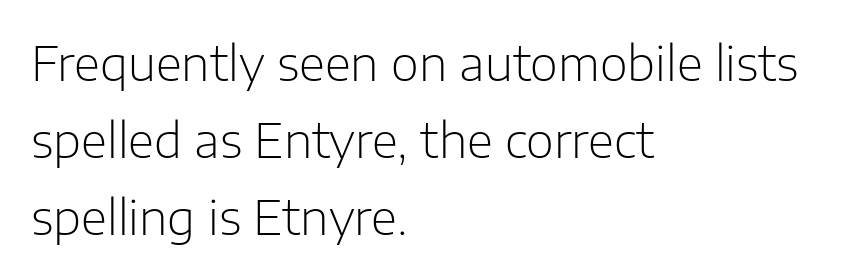
Q: Is the text bold? A: No.
Q: Is the text italic (slanted)? A: No, it is upright.
Q: Is the typeface a serif or a sans-serif typeface? A: Sans-serif.
Q: Is the text underlined? A: No.
Q: How is the paragraph aligned? A: Left-aligned.
Q: Is the spacing between letters normal or unusually wide? A: Normal.
Q: Is the spacing between lines tight, normal or loose? A: Normal.
Q: Width (condensed, normal, or wide)? A: Normal.
Q: Stroke contrast? A: Low.
Q: x-height? A: Medium.
Q: Monospaced? A: No.
